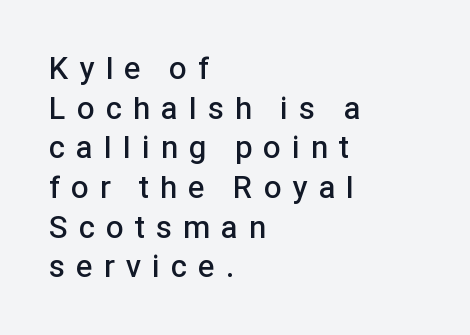
Q: Is the text bold? A: Semi-bold.
Q: Is the text italic (slanted)? A: No, it is upright.
Q: Is the typeface a serif or a sans-serif typeface? A: Sans-serif.
Q: Is the text underlined? A: No.
Q: How is the paragraph aligned? A: Left-aligned.
Q: Is the spacing between letters normal or unusually wide? A: Unusually wide.
Q: Is the spacing between lines tight, normal or loose? A: Normal.
Q: Width (condensed, normal, or wide)? A: Normal.
Q: Stroke contrast? A: Low.
Q: x-height? A: Medium.
Q: Monospaced? A: No.
